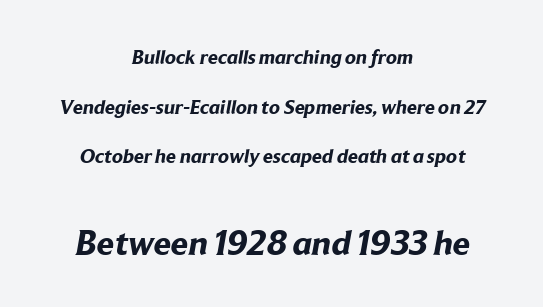
Loosely led — the rows are spread out. Letterform terminals end flat and unadorned throughout the passage. Of the two passages, the one underneath uses the larger point size. These words are printed bold, with thick strokes throughout. Character widths vary here, with narrow letters taking less room than wide ones. Letter spacing: default.
